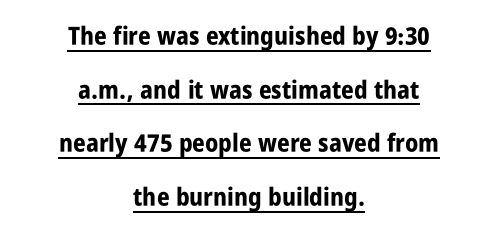
Nothing unusual about the tracking: characters are spaced as the font intends. Look at the stroke-to-counter ratio: heavy, a bold. This block would shrink considerably if given ordinary leading; it's expanded now. These lines stack symmetrically, like a column narrowing and widening about its center. Designer's note — italics off, roman on. Each line of the rendering has a horizontal stroke beneath the glyphs.
